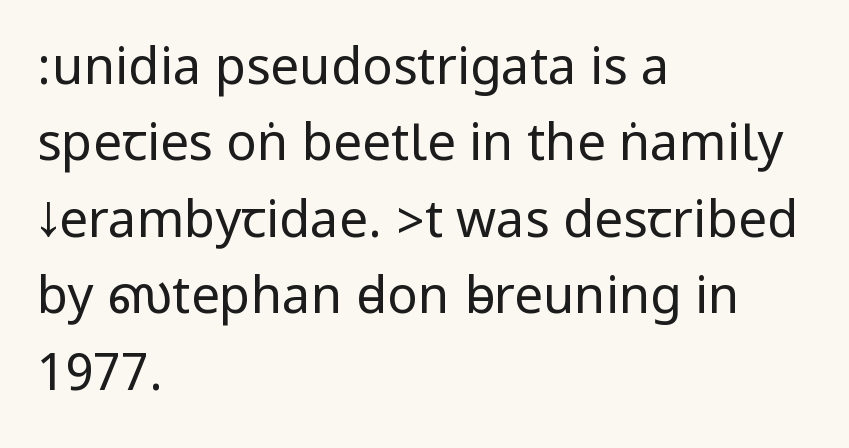
Q: Is the text bold? A: No.
Q: Is the text italic (slanted)? A: No, it is upright.
Q: Is the typeface a serif or a sans-serif typeface? A: Sans-serif.
Q: Is the text underlined? A: No.
Q: How is the paragraph aligned? A: Left-aligned.
Q: Is the spacing between letters normal or unusually wide? A: Normal.
Q: Is the spacing between lines tight, normal or loose? A: Normal.
Q: Width (condensed, normal, or wide)? A: Condensed.
Q: Stroke contrast? A: Low.
